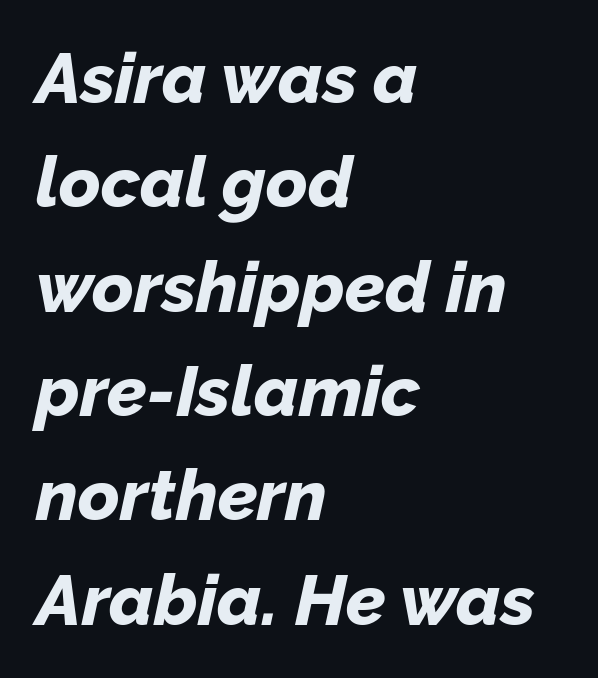
Q: Is the text bold? A: Yes.
Q: Is the text italic (slanted)? A: Yes, it leans right by about 12 degrees.
Q: Is the text underlined? A: No.
Q: How is the paragraph aligned? A: Left-aligned.
Q: Is the spacing between letters normal or unusually wide? A: Normal.
Q: Is the spacing between lines tight, normal or loose? A: Normal.
Q: Width (condensed, normal, or wide)? A: Normal.
Q: Stroke contrast? A: Low.
Q: x-height? A: Medium.
Q: Monospaced? A: No.
